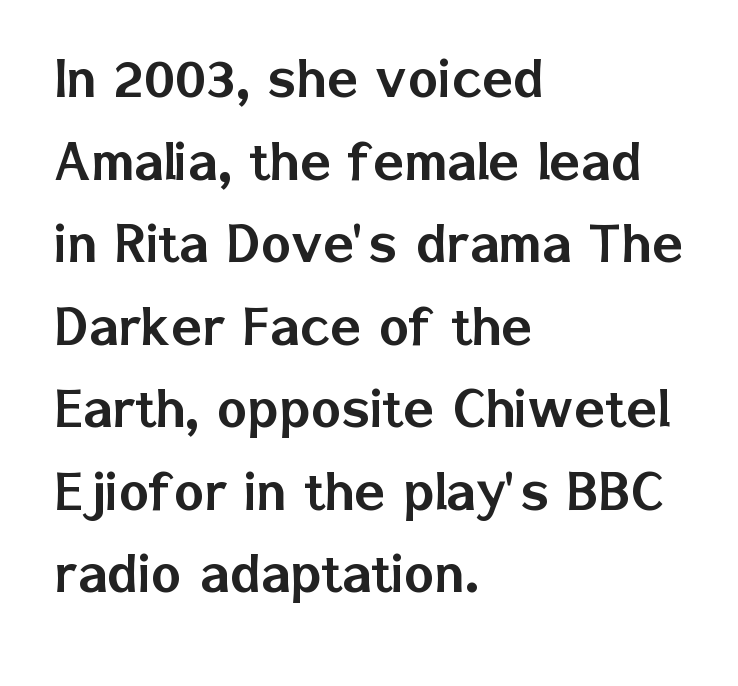
Q: Is the text italic (slanted)? A: No, it is upright.
Q: Is the typeface a serif or a sans-serif typeface? A: Sans-serif.
Q: Is the text underlined? A: No.
Q: How is the paragraph aligned? A: Left-aligned.
Q: Is the spacing between letters normal or unusually wide? A: Normal.
Q: Is the spacing between lines tight, normal or loose? A: Normal.
Q: Width (condensed, normal, or wide)? A: Normal.
Q: Stroke contrast? A: Low.
Q: x-height? A: Medium.
Q: Monospaced? A: No.
